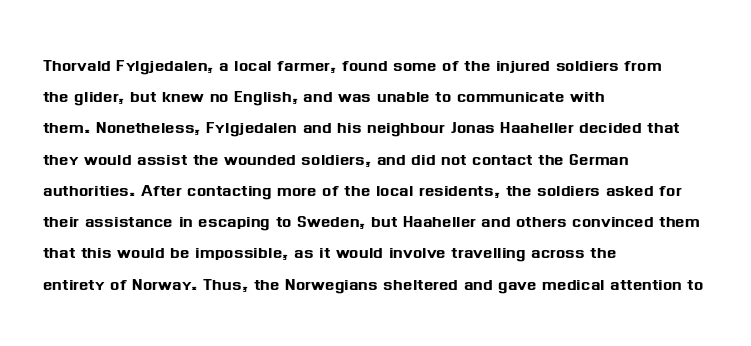
Nope, not italic — everything's standing straight. You could call the tracking neutral — neither tight nor loose. Descenders hang freely into open space. Vertical spacing — default. The compositor pushed each line to the left boundary.
